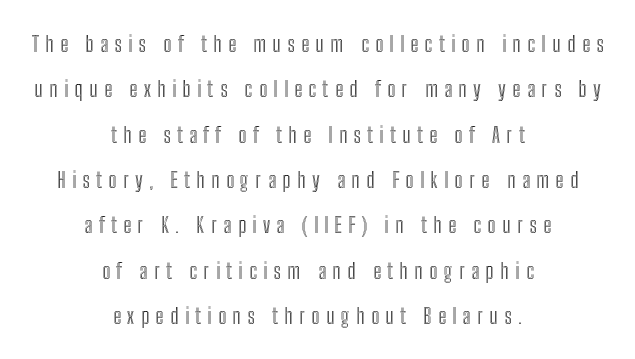
Compared with a flush-left layout, this one balances lines on the center instead. Characters remain perfectly vertical along every line. Any mark beneath the type? The region is blank. The block of text is sparse from top to bottom, with ample space between rows. Letter spacing: wide.
